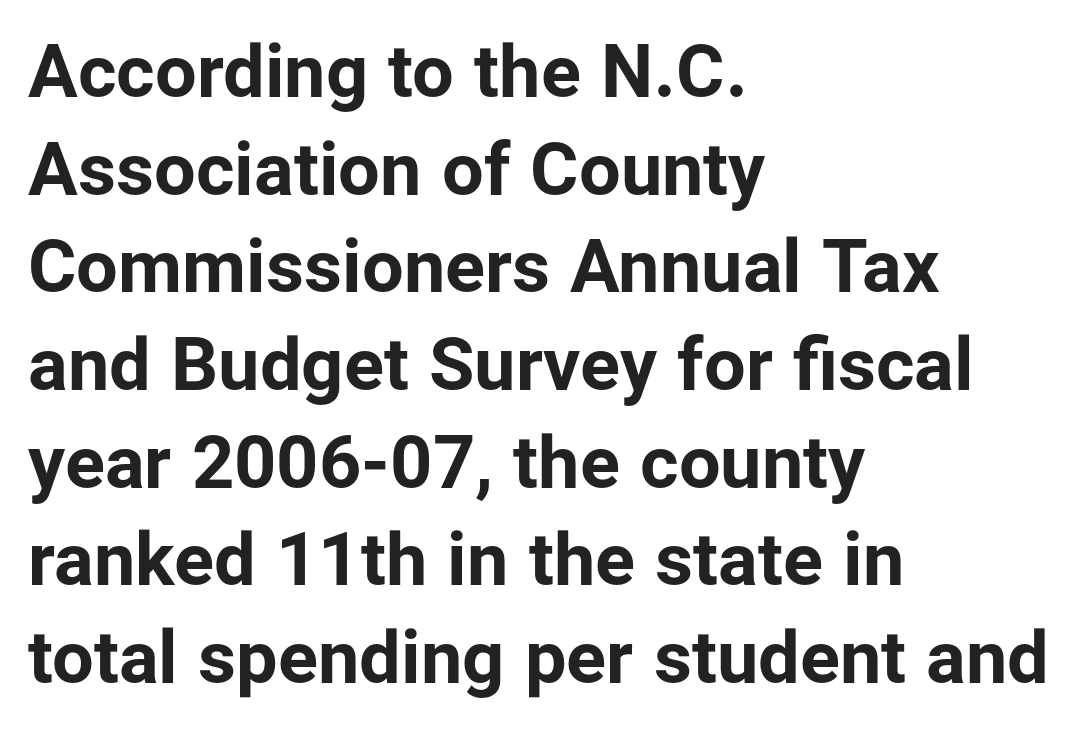
{"serif": "no", "italic": "no", "bold": "yes", "weight": "bold", "width": "normal", "stroke_contrast": "low", "x_height": "medium", "monospaced": "no", "underline": "no", "align": "left", "line_spacing": "normal", "line_spacing_ratio": 1.32, "letter_spacing": "normal", "letter_spacing_em": 0.0, "glyph_px": 74}
